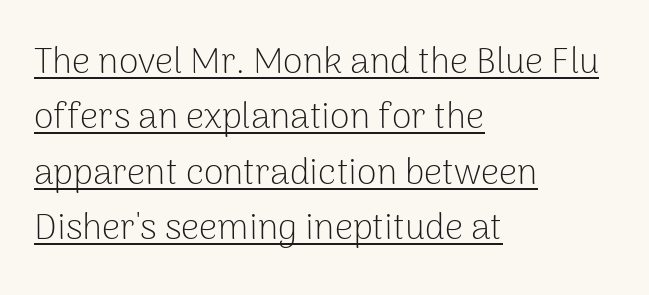
Q: Is the text bold? A: No.
Q: Is the text italic (slanted)? A: No, it is upright.
Q: Is the typeface a serif or a sans-serif typeface? A: Sans-serif.
Q: Is the text underlined? A: Yes.
Q: How is the paragraph aligned? A: Left-aligned.
Q: Is the spacing between letters normal or unusually wide? A: Normal.
Q: Is the spacing between lines tight, normal or loose? A: Normal.
Q: Width (condensed, normal, or wide)? A: Normal.
Q: Stroke contrast? A: Low.
Q: x-height? A: Medium.
Q: Monospaced? A: No.
